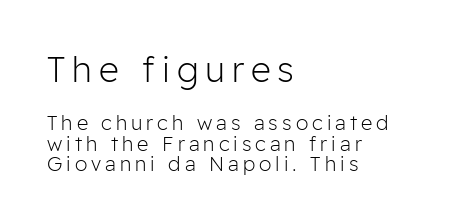
Q: Is the text bold? A: No.
Q: Is the text italic (slanted)? A: No, it is upright.
Q: Is the typeface a serif or a sans-serif typeface? A: Sans-serif.
Q: Is the text underlined? A: No.
Q: How is the paragraph aligned? A: Left-aligned.
Q: Is the spacing between letters normal or unusually wide? A: Unusually wide.
Q: Is the spacing between lines tight, normal or loose? A: Tight.
Q: Which block of text is set in a larger size, the first (top) or the second (bottom)? A: The first (top) one.
Q: Width (condensed, normal, or wide)? A: Normal.
Q: Stroke contrast? A: Low.
Q: x-height? A: Medium.
Q: Monospaced? A: No.
